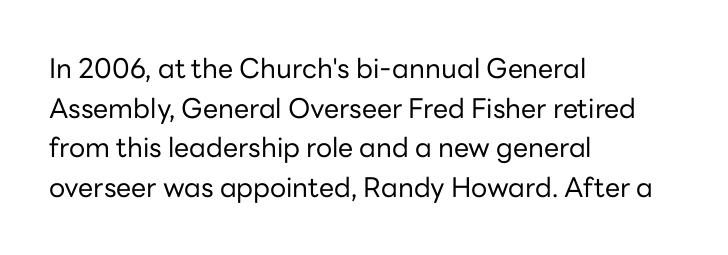
Q: Is the text bold? A: No.
Q: Is the text italic (slanted)? A: No, it is upright.
Q: Is the text underlined? A: No.
Q: How is the paragraph aligned? A: Left-aligned.
Q: Is the spacing between letters normal or unusually wide? A: Normal.
Q: Is the spacing between lines tight, normal or loose? A: Normal.
